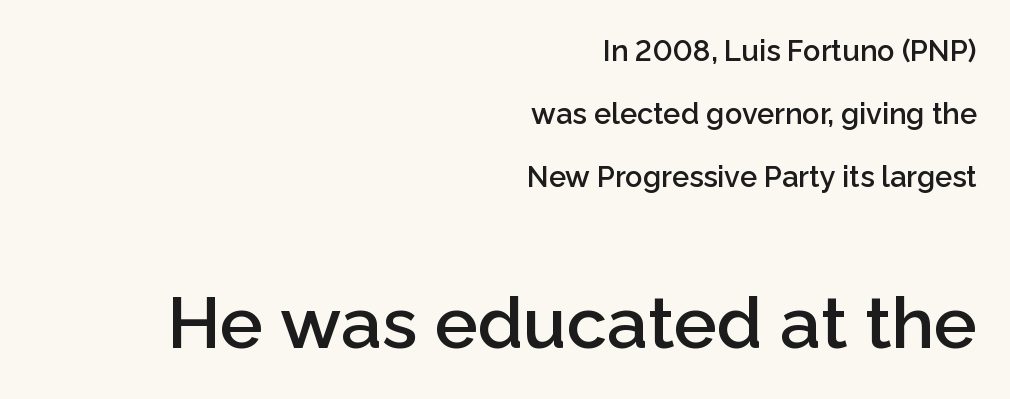
The image shows 72 px semibold sans-serif type, upright; set right-aligned, loose line spacing (2.18x), normal letter spacing, not underlined; the second (bottom) block is 2.48x larger; low stroke contrast and a medium x-height.
